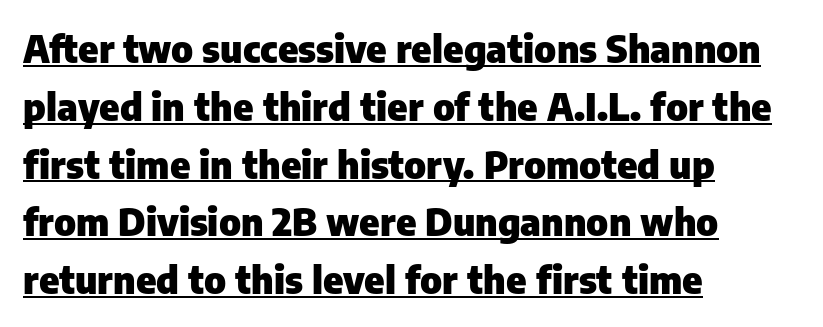
The image shows 38 px heavy sans-serif type, upright; set left-aligned, normal line spacing (1.52x), normal letter spacing, underlined; low stroke contrast and a medium x-height.
